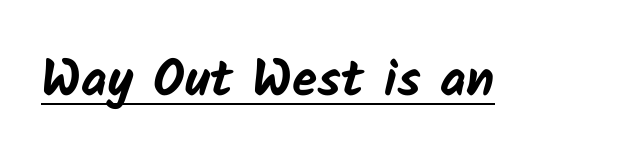
What kind of face is this? One without serifs — a sans. Note the varied advance widths — an 'i' is clearly narrower than an 'm'. The face used here appears with an underline applied. How are the letters spaced? Ordinarily, with no added tracking. What weight is shown? A full bold with thick strokes.
